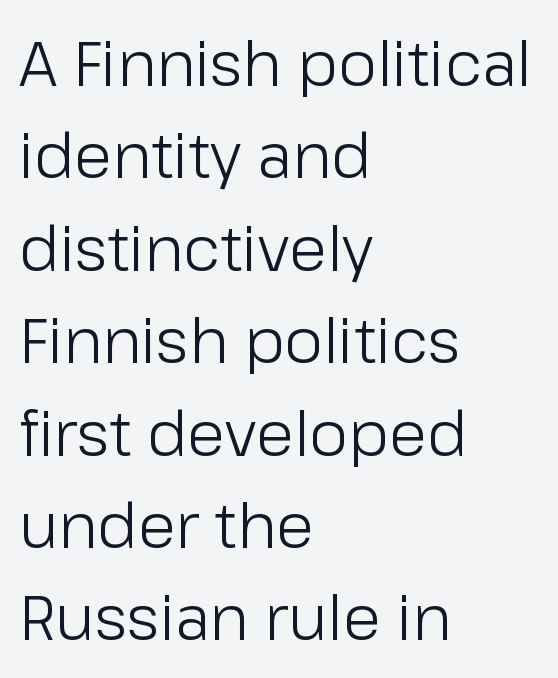
The strokes carry an ordinary text weight at most. Casual observation: everything's shoved over to the left. Varying glyph widths throughout — classic text-font behaviour. Nobody drew a line under any word here. Unlike italic type, these characters show no tilt at all. Font category for this specimen: sans-serif.
